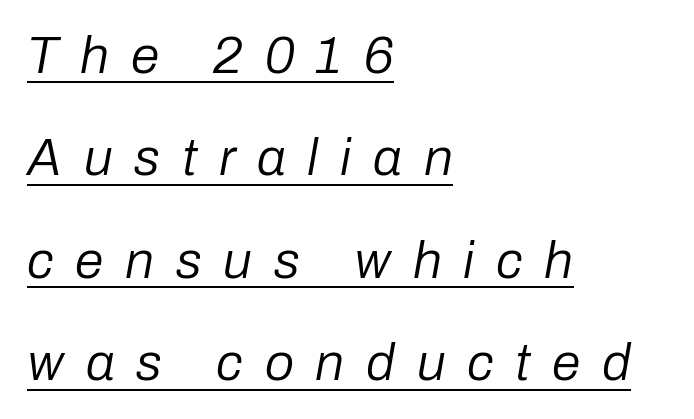
Proportional: the letters do not fall into vertical columns. Short note: letters widely spaced. Leading is clearly above the norm, producing a sparse column. The axis of the letterforms is tilted away from vertical. The sample's only ornament is a line tracing under the words. Does the copy run flush right? No — it runs flush left.
